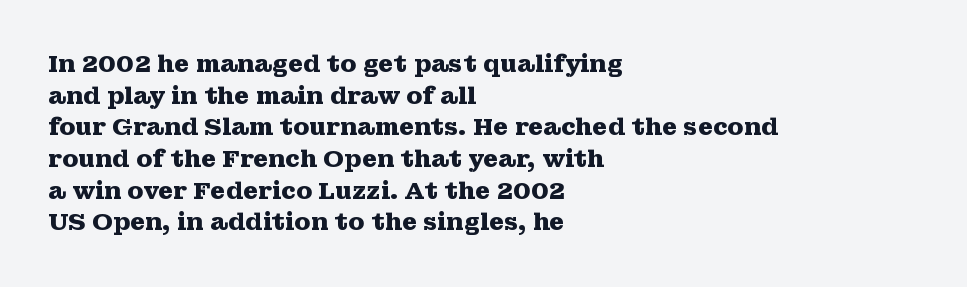
The image shows 24 px bold type, upright; set left-aligned, normal line spacing (1.32x), normal letter spacing, not underlined.
